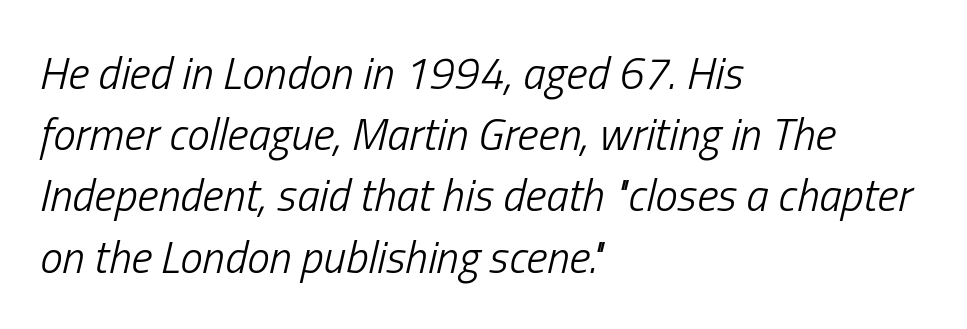
These lines were composed using italics. The glyphs are unaccompanied by any horizontal stroke below them. In terms of leading, this rendering sits right in the middle. Counters stay open thanks to moderate or lighter strokes.
